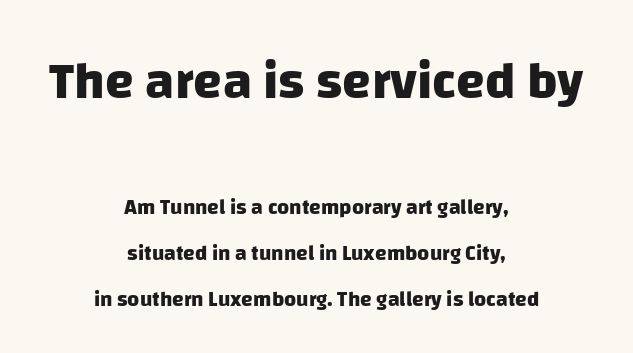
The image shows 52 px heavy sans-serif type; set centered, loose line spacing (2.17x), normal letter spacing, not underlined; the first (top) block is 2.48x larger; low stroke contrast and a large x-height.
